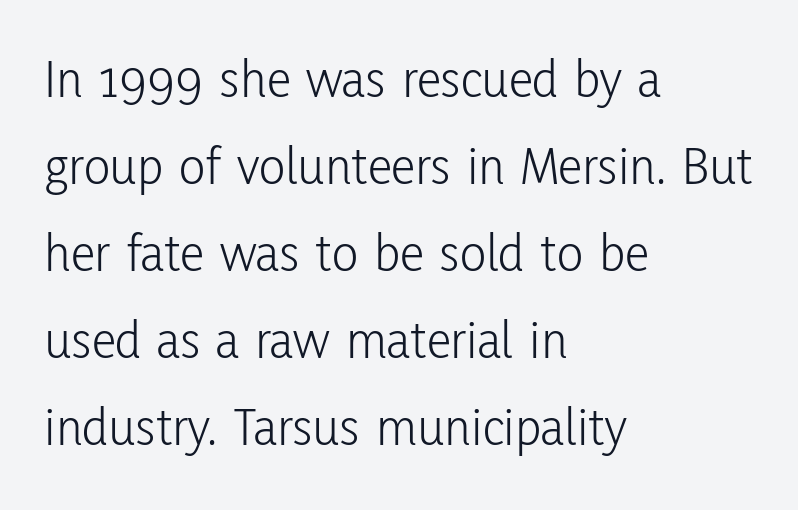
Q: Is the text bold? A: No.
Q: Is the text italic (slanted)? A: No, it is upright.
Q: Is the typeface a serif or a sans-serif typeface? A: Sans-serif.
Q: Is the text underlined? A: No.
Q: How is the paragraph aligned? A: Left-aligned.
Q: Is the spacing between letters normal or unusually wide? A: Normal.
Q: Is the spacing between lines tight, normal or loose? A: Normal.
Q: Width (condensed, normal, or wide)? A: Condensed.
Q: Stroke contrast? A: Low.
Q: x-height? A: Medium.
Q: Monospaced? A: No.
